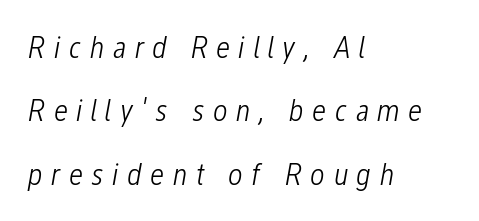
{"italic": "yes", "lean": "right", "slant_degrees": 12, "bold": "no", "weight": "light", "width": "condensed", "stroke_contrast": "low", "x_height": "medium", "monospaced": "no", "underline": "no", "align": "left", "line_spacing": "loose", "line_spacing_ratio": 1.98, "letter_spacing": "wide", "letter_spacing_em": 0.26, "glyph_px": 32}
